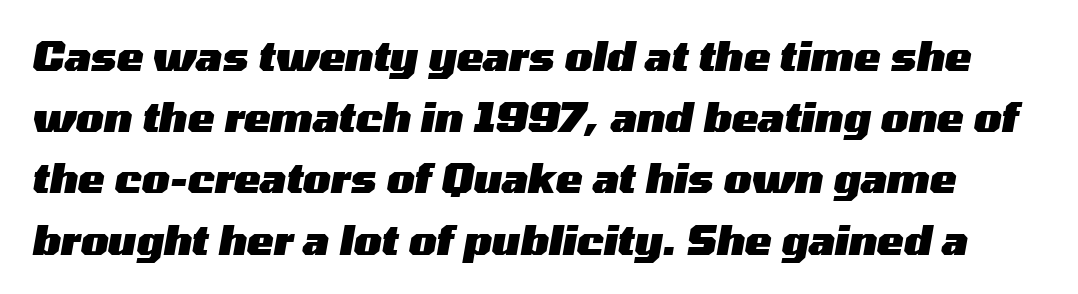
Q: Is the text bold? A: Yes.
Q: Is the text italic (slanted)? A: Yes, it leans right by about 10 degrees.
Q: Is the text underlined? A: No.
Q: Is the spacing between letters normal or unusually wide? A: Normal.
Q: Is the spacing between lines tight, normal or loose? A: Normal.
Q: Width (condensed, normal, or wide)? A: Wide.
Q: Stroke contrast? A: Medium.
Q: x-height? A: Medium.
Q: Monospaced? A: No.
